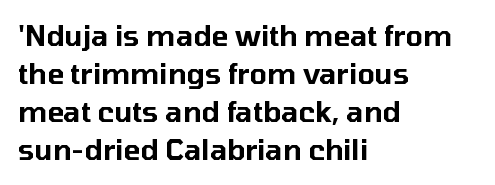
{"serif": "no", "italic": "no", "width": "normal", "stroke_contrast": "low", "x_height": "medium", "monospaced": "no", "underline": "no", "align": "left", "line_spacing": "normal", "line_spacing_ratio": 1.36, "letter_spacing": "normal", "letter_spacing_em": 0.0, "glyph_px": 28}
